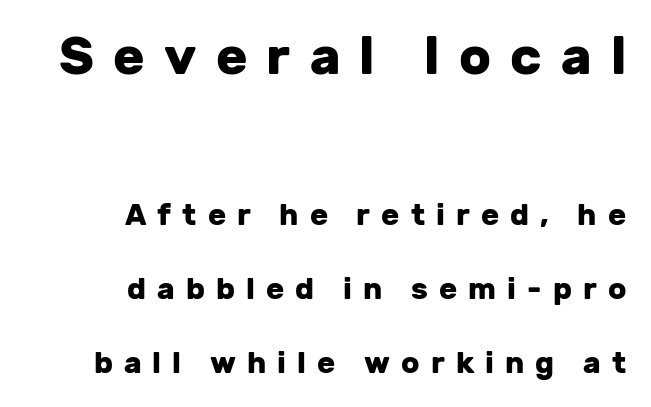
The string is rendered with underlining switched off. These lines are rendered in a variable-pitch font. The vertical gap from one line to the next is large. The typography opts for an upright posture over an oblique one.
